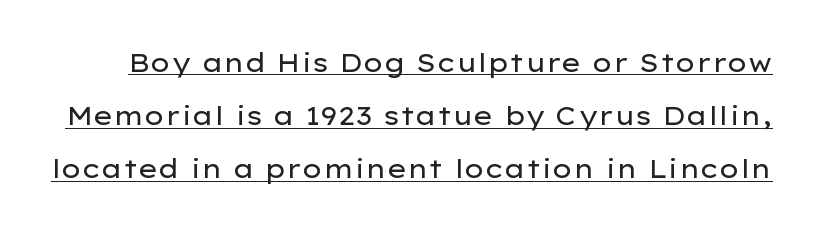
The image shows 26 px text type, upright; set loose line spacing (2.04x), normal letter spacing, underlined.
